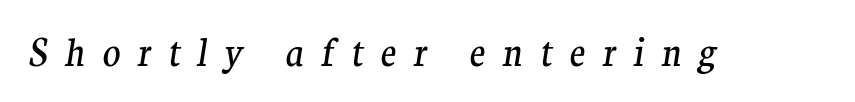
{"serif": "yes", "italic": "yes", "lean": "right", "slant_degrees": 9, "bold": "no", "weight": "regular", "width": "normal", "stroke_contrast": "medium", "x_height": "medium", "monospaced": "no", "underline": "no", "letter_spacing": "wide", "letter_spacing_em": 0.46, "glyph_px": 37}
